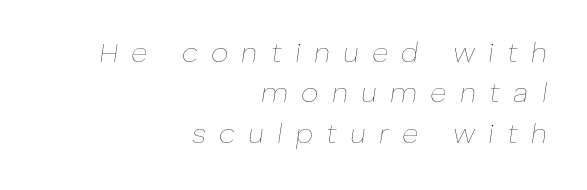
The face used here is proportionally spaced, like ordinary book or web type. The designer left line spacing at the default. The cut favours lightness, reaching ordinary text weight at its darkest. When letters slant like this, we call the style italic. Someone cranked the tracking dial way up on this one. Horizontal alignment here is rightward, an uncommon choice for prose.
